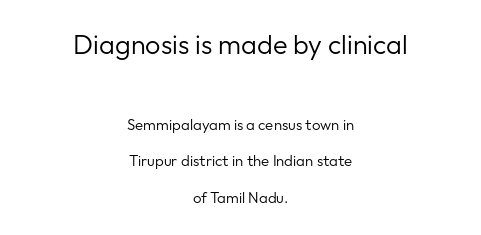
The image shows 27 px text type, upright; set centered, loose line spacing (2.45x), normal letter spacing, not underlined; the first (top) block is 1.8x larger.
